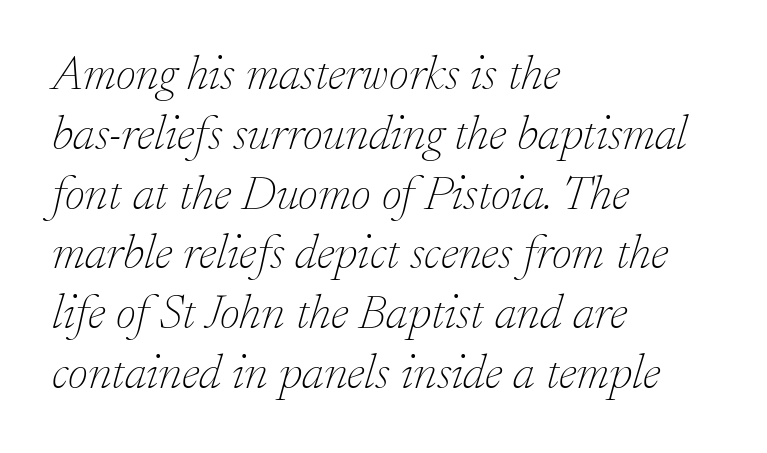
Q: Is the text bold? A: No.
Q: Is the text italic (slanted)? A: Yes, it leans right by about 17 degrees.
Q: Is the typeface a serif or a sans-serif typeface? A: Serif.
Q: Is the text underlined? A: No.
Q: How is the paragraph aligned? A: Left-aligned.
Q: Is the spacing between letters normal or unusually wide? A: Normal.
Q: Width (condensed, normal, or wide)? A: Normal.
Q: Stroke contrast? A: Low.
Q: x-height? A: Small.
Q: Monospaced? A: No.
